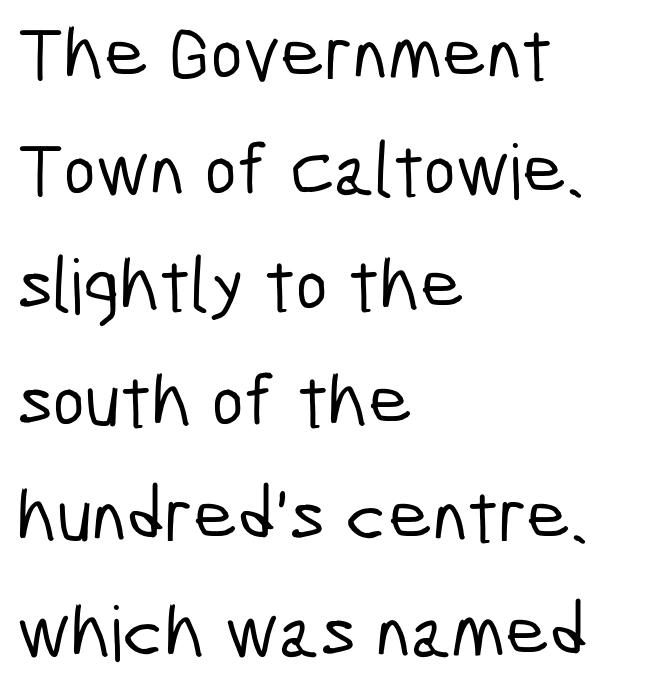
Here the designer chose a conventional face with non-uniform glyph widths. The rag falls on the right side of this text block. Only glyphs here, with clear space below each row. Caption: standard tracking, unaltered. The line-height multiplier appears to be the usual default.
